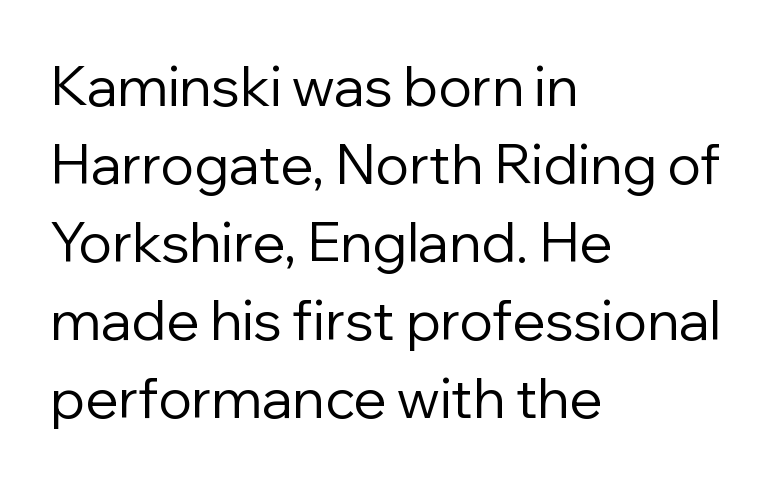
Q: Is the text bold? A: No.
Q: Is the text italic (slanted)? A: No, it is upright.
Q: Is the typeface a serif or a sans-serif typeface? A: Sans-serif.
Q: Is the text underlined? A: No.
Q: How is the paragraph aligned? A: Left-aligned.
Q: Is the spacing between letters normal or unusually wide? A: Normal.
Q: Is the spacing between lines tight, normal or loose? A: Normal.
Q: Width (condensed, normal, or wide)? A: Normal.
Q: Stroke contrast? A: Low.
Q: x-height? A: Medium.
Q: Monospaced? A: No.
